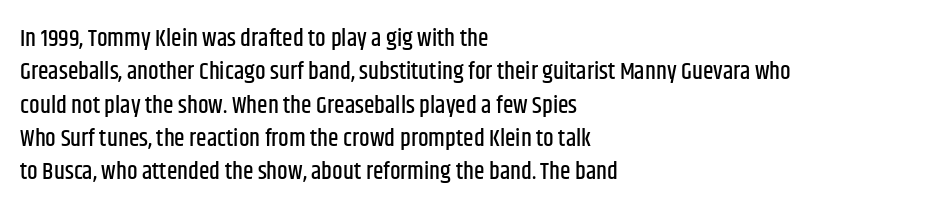
{"italic": "no", "underline": "no", "align": "left", "line_spacing": "normal", "line_spacing_ratio": 1.39, "letter_spacing": "normal", "letter_spacing_em": 0.0, "glyph_px": 24}
